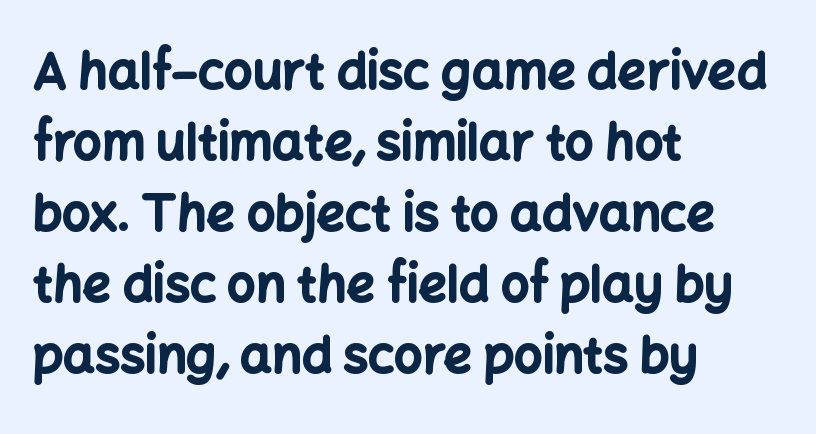
No extra tracking has been applied to these lines. Check where the strokes stop: nothing finishes them off — pure sans. Lines of text with bare space underneath. The typography opts for an upright posture over an oblique one. How would I describe the line gaps? Plain and ordinary. Every row of glyphs begins at an identical x-position on the left.
